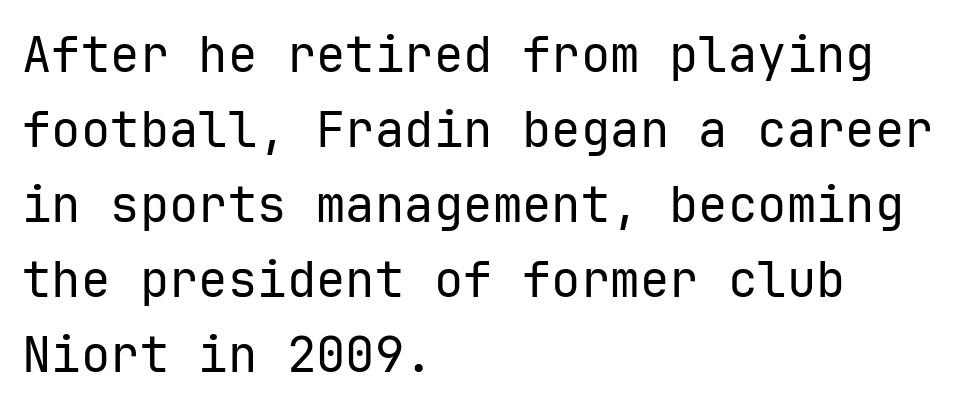
Q: Is the text bold? A: No.
Q: Is the text italic (slanted)? A: No, it is upright.
Q: Is the typeface a serif or a sans-serif typeface? A: Sans-serif.
Q: Is the text underlined? A: No.
Q: How is the paragraph aligned? A: Left-aligned.
Q: Is the spacing between letters normal or unusually wide? A: Normal.
Q: Is the spacing between lines tight, normal or loose? A: Normal.
Q: Width (condensed, normal, or wide)? A: Normal.
Q: Stroke contrast? A: Low.
Q: x-height? A: Medium.
Q: Monospaced? A: Yes.
